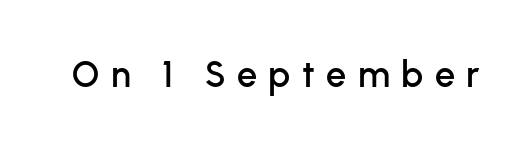
Q: Is the text italic (slanted)? A: No, it is upright.
Q: Is the typeface a serif or a sans-serif typeface? A: Sans-serif.
Q: Is the text underlined? A: No.
Q: Is the spacing between letters normal or unusually wide? A: Unusually wide.
Q: Width (condensed, normal, or wide)? A: Normal.
Q: Stroke contrast? A: Low.
Q: x-height? A: Medium.
Q: Monospaced? A: No.
